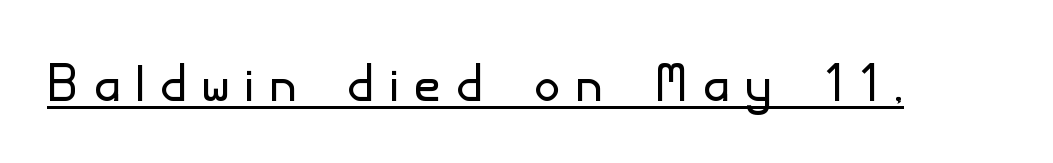
Q: Is the text bold? A: No.
Q: Is the text italic (slanted)? A: No, it is upright.
Q: Is the typeface a serif or a sans-serif typeface? A: Sans-serif.
Q: Is the text underlined? A: Yes.
Q: Is the spacing between letters normal or unusually wide? A: Unusually wide.
Q: Width (condensed, normal, or wide)? A: Normal.
Q: Stroke contrast? A: Low.
Q: x-height? A: Small.
Q: Monospaced? A: No.
